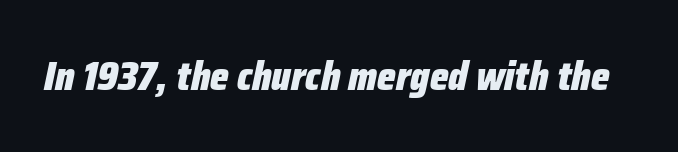
Q: Is the text bold? A: Yes.
Q: Is the text italic (slanted)? A: Yes, it leans right by about 12 degrees.
Q: Is the text underlined? A: No.
Q: Is the spacing between letters normal or unusually wide? A: Normal.
Q: Width (condensed, normal, or wide)? A: Condensed.
Q: Stroke contrast? A: Low.
Q: x-height? A: Medium.
Q: Monospaced? A: No.
